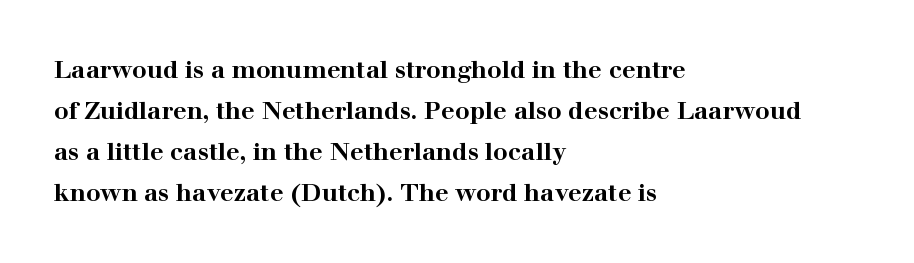
The image shows 24 px bold type, upright; set left-aligned, line spacing 1.71x, normal letter spacing, not underlined.
